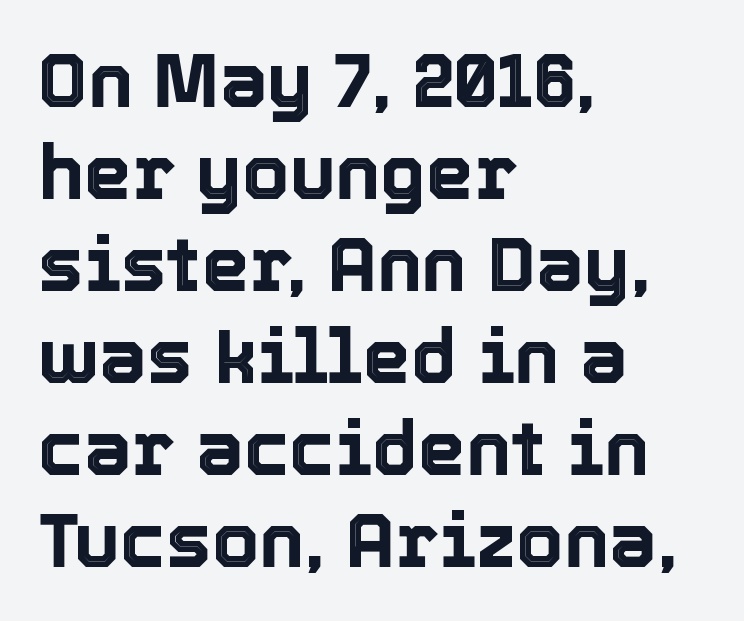
The image shows 76 px text type, upright; set left-aligned, line spacing 1.21x, normal letter spacing, not underlined; a medium x-height.
